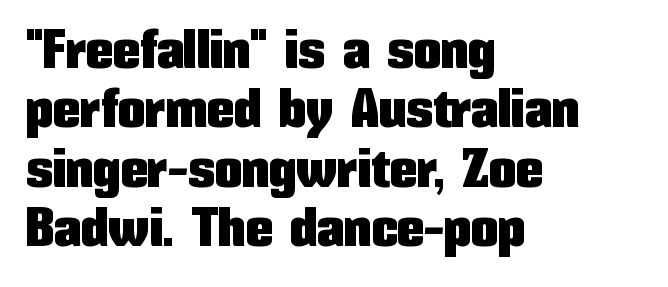
The image shows 55 px condensed sans-serif type, upright; set left-aligned, tight line spacing (1.08x), normal letter spacing, not underlined; low stroke contrast and a medium x-height.
